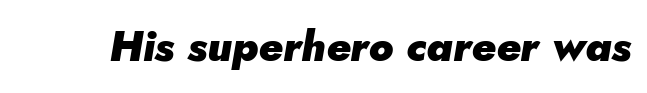
Here the glyphs are tracked normally, forming tight word shapes. The axis of the letterforms is tilted away from vertical. The rendering uses natural spacing where letterforms have individual widths. The gap between lines stays unmarked. The letters are bold, with thick, heavy strokes.
